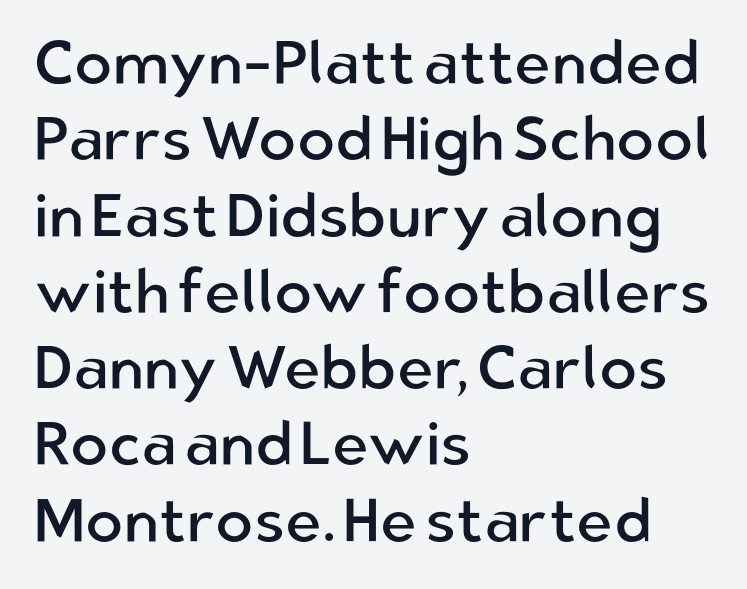
{"serif": "no", "italic": "no", "bold": "no", "weight": "regular", "width": "normal", "stroke_contrast": "low", "x_height": "medium", "monospaced": "no", "underline": "no", "align": "left", "line_spacing_ratio": 1.23, "letter_spacing": "normal", "letter_spacing_em": 0.0, "glyph_px": 62}
